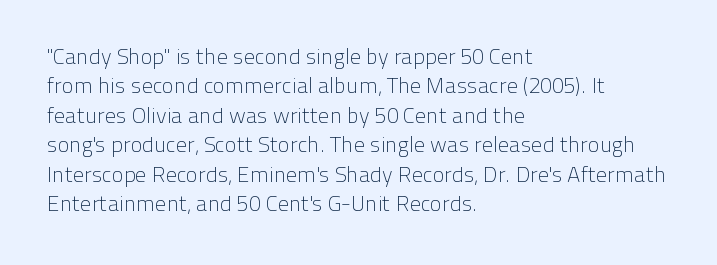
The image shows 22 px text type, upright; set left-aligned, normal line spacing (1.34x), normal letter spacing, not underlined.
